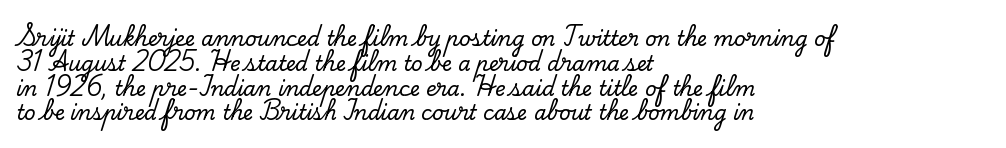
The letters sit at their default tracking, neither squeezed nor spread. Compared with a centered layout, this one pins lines to the left instead. Clear beneath every line of the passage.
